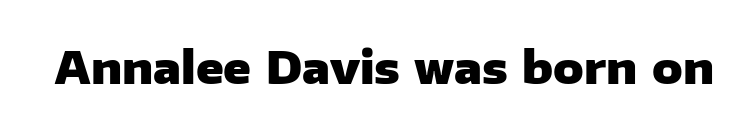
{"serif": "no", "italic": "no", "bold": "yes", "weight": "heavy", "width": "normal", "stroke_contrast": "low", "x_height": "medium", "monospaced": "no", "underline": "no", "letter_spacing": "normal", "letter_spacing_em": 0.0, "glyph_px": 45}
